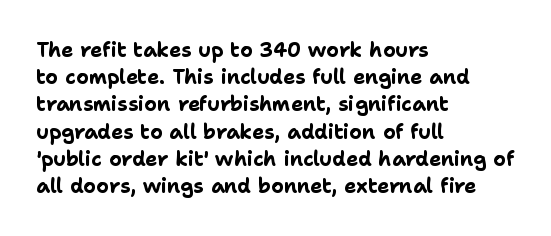
{"italic": "no", "bold": "yes", "underline": "no", "align": "left", "line_spacing": "normal", "line_spacing_ratio": 1.36, "letter_spacing": "normal", "letter_spacing_em": 0.0, "glyph_px": 20}
